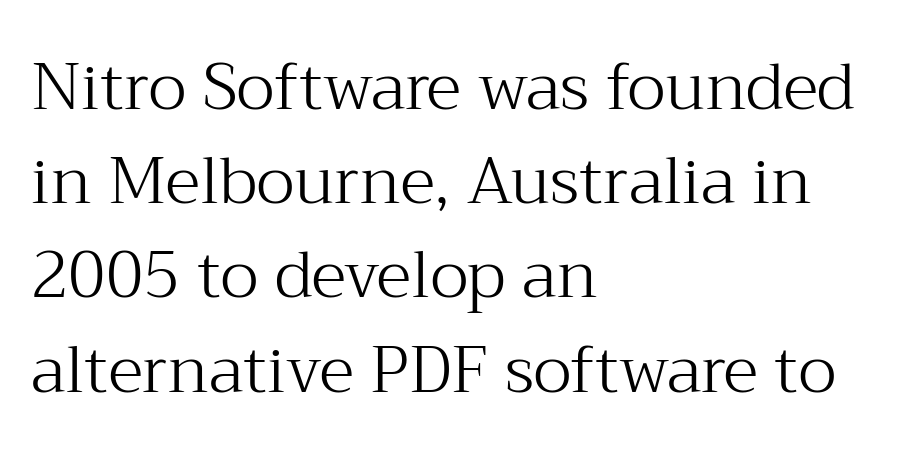
The image shows 65 px light serif type, upright; set left-aligned, normal line spacing (1.45x), normal letter spacing, not underlined; medium stroke contrast and a medium x-height.
